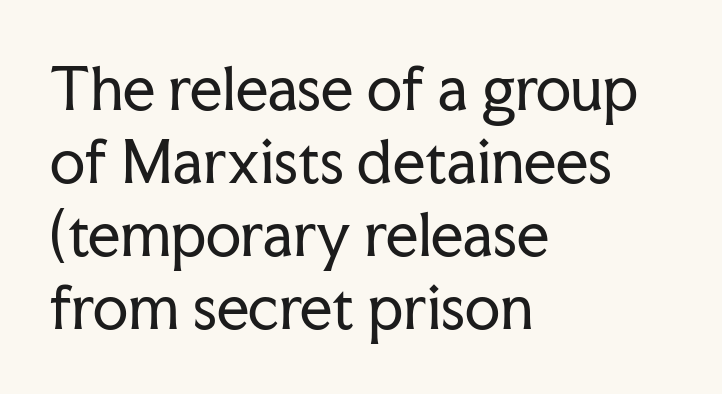
{"serif": "yes", "italic": "no", "bold": "no", "weight": "regular", "width": "normal", "stroke_contrast": "low", "x_height": "medium", "monospaced": "no", "underline": "no", "align": "left", "line_spacing": "normal", "line_spacing_ratio": 1.28, "letter_spacing": "normal", "letter_spacing_em": 0.0, "glyph_px": 57}
